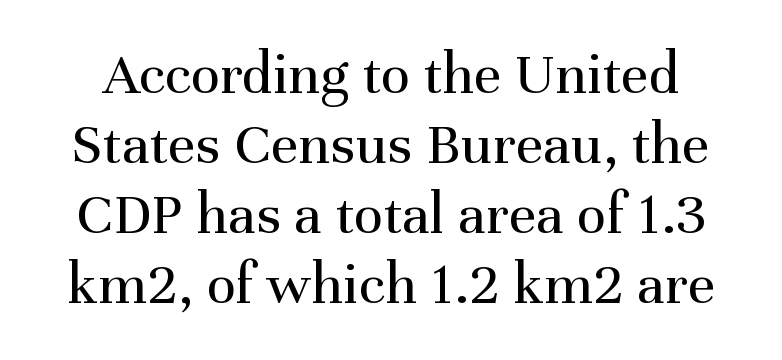
The vertical gap from one line to the next is small. Note the varied advance widths — an 'i' is clearly narrower than an 'm'. The strokes carry an ordinary text weight at most. The lettering holds an erect, upright posture throughout. No word sits above an underline. Does extra space separate the letters? No, they use regular spacing.
